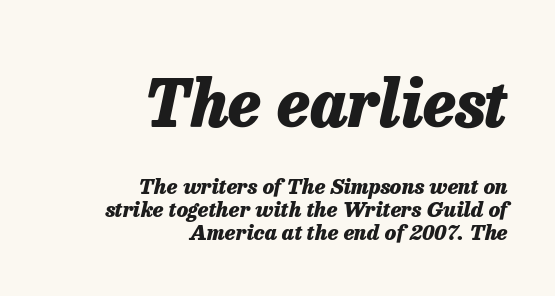
Q: Is the text bold? A: Yes.
Q: Is the text italic (slanted)? A: Yes, it leans right by about 13 degrees.
Q: Is the text underlined? A: No.
Q: How is the paragraph aligned? A: Right-aligned.
Q: Is the spacing between letters normal or unusually wide? A: Normal.
Q: Is the spacing between lines tight, normal or loose? A: Tight.
Q: Which block of text is set in a larger size, the first (top) or the second (bottom)? A: The first (top) one.
Q: Width (condensed, normal, or wide)? A: Normal.
Q: Stroke contrast? A: Low.
Q: x-height? A: Medium.
Q: Monospaced? A: No.
